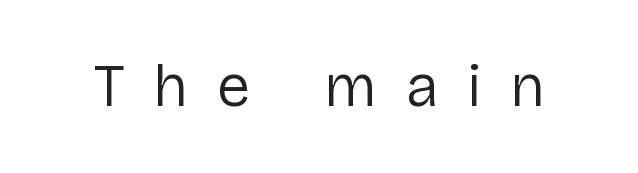
The image shows 60 px regular-weight sans-serif type, upright; set unusually wide letter spacing (+0.48 em), not underlined; low stroke contrast and a medium x-height.
